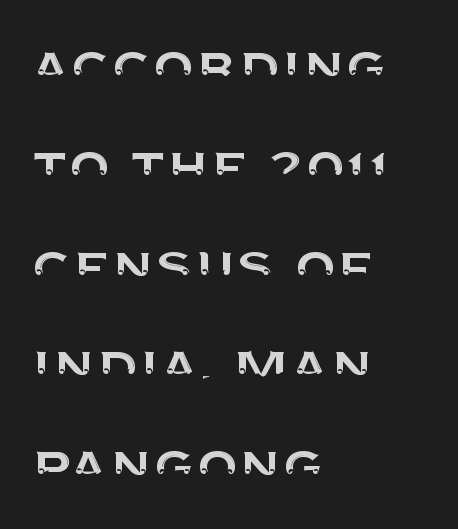
Q: Is the text italic (slanted)? A: No, it is upright.
Q: Is the typeface a serif or a sans-serif typeface? A: Sans-serif.
Q: Is the text underlined? A: No.
Q: How is the paragraph aligned? A: Left-aligned.
Q: Is the spacing between letters normal or unusually wide? A: Normal.
Q: Is the spacing between lines tight, normal or loose? A: Normal.
Q: Width (condensed, normal, or wide)? A: Normal.
Q: Stroke contrast? A: Medium.
Q: x-height? A: Large.
Q: Monospaced? A: No.
